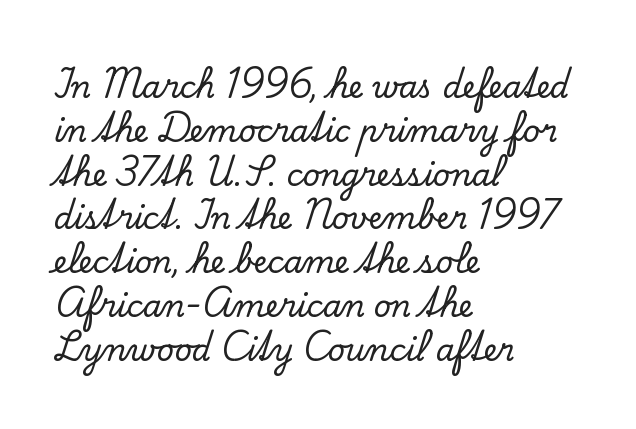
The image shows 30 px serif type; set left-aligned, normal line spacing (1.46x), normal letter spacing, not underlined; low stroke contrast and a small x-height.
